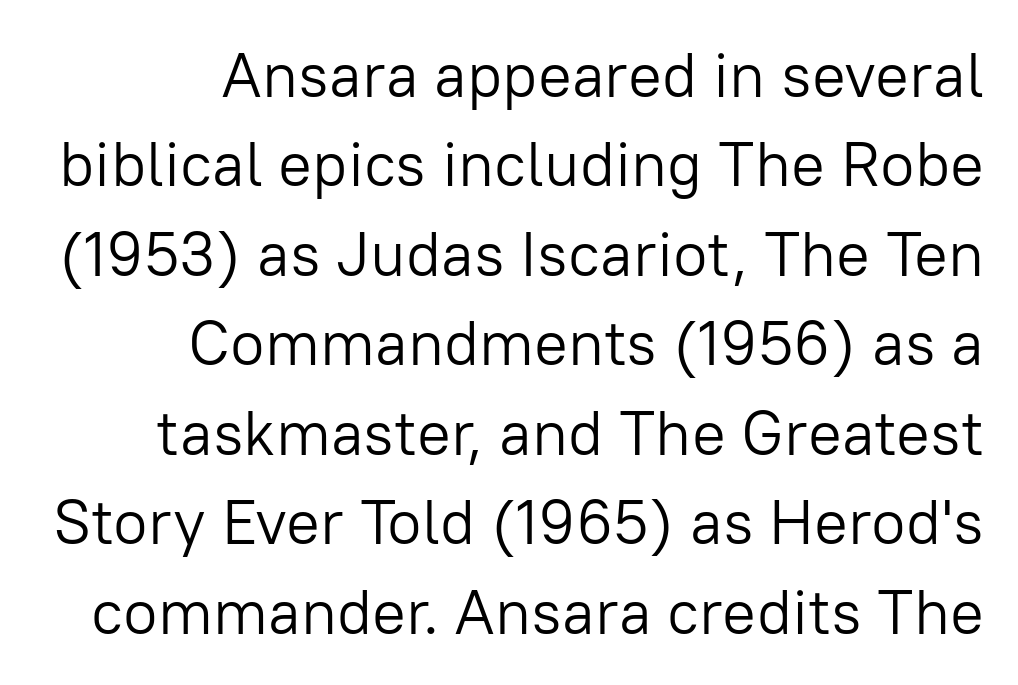
A typesetter would mark this as roman, not italic. Think of a printed novel: that variable character pitch is what you see here. In terms of letterform style, serifs are entirely absent. The typeface has the unassuming heft of standard copy or less.
